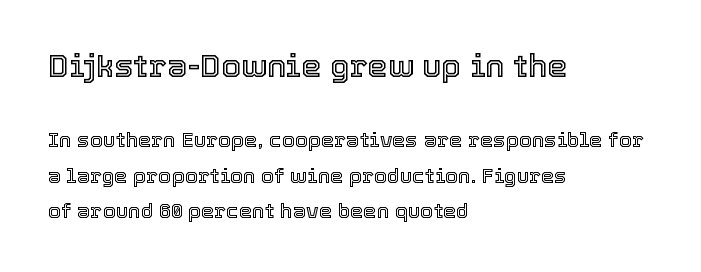
The image shows 32 px text type, upright; set left-aligned, normal line spacing (1.7x), normal letter spacing, not underlined; the first (top) block is 1.52x larger; a medium x-height.
